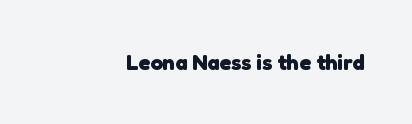
{"bold": "yes", "underline": "no", "letter_spacing": "normal", "letter_spacing_em": 0.0, "glyph_px": 22}
